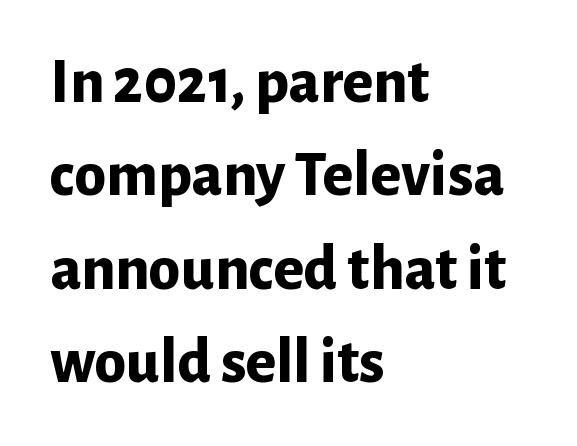
{"serif": "no", "italic": "no", "bold": "yes", "weight": "bold", "width": "normal", "stroke_contrast": "low", "x_height": "medium", "monospaced": "no", "underline": "no", "align": "left", "line_spacing": "normal", "line_spacing_ratio": 1.46, "letter_spacing": "normal", "letter_spacing_em": 0.0, "glyph_px": 64}
